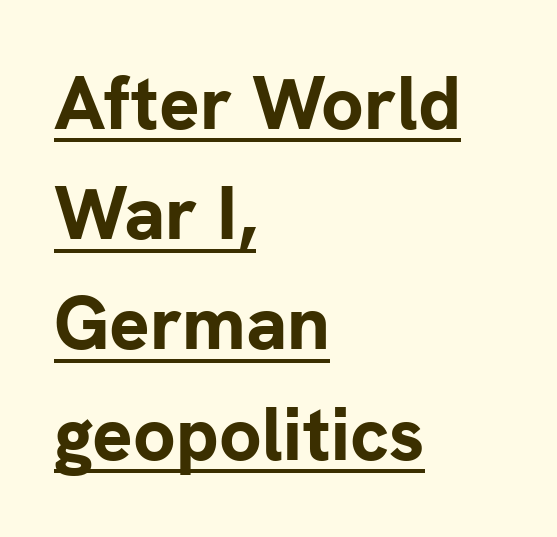
A typesetter would call this proportional, since set widths differ per character. Nope, no serifs anywhere on these letters. The rendering anchors every line to the left-hand side. The type is set solid horizontally, with unmodified tracking. Notice how a bar underscores the lettering throughout. The type sits square on the baseline with zero lean.
